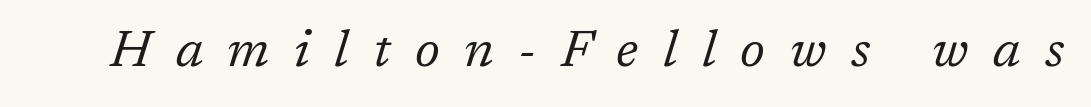
The image shows 52 px regular-weight serif type, italic (leaning right); set unusually wide letter spacing (+0.47 em), not underlined; low stroke contrast and a medium x-height.
